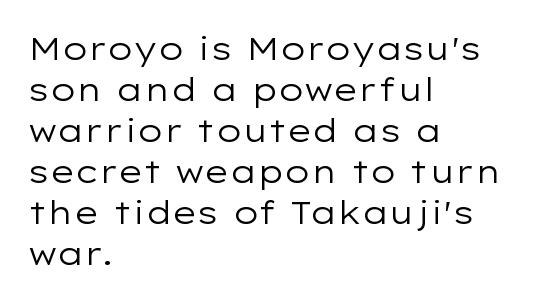
Serif or sans? Sans — the stroke terminals are bare. This rendering leaves character spacing at its baseline value. Each line starts at the same left margin while the right side varies. On a weight scale, this lands at 450 or below. Ascenders rise straight up at ninety degrees.
